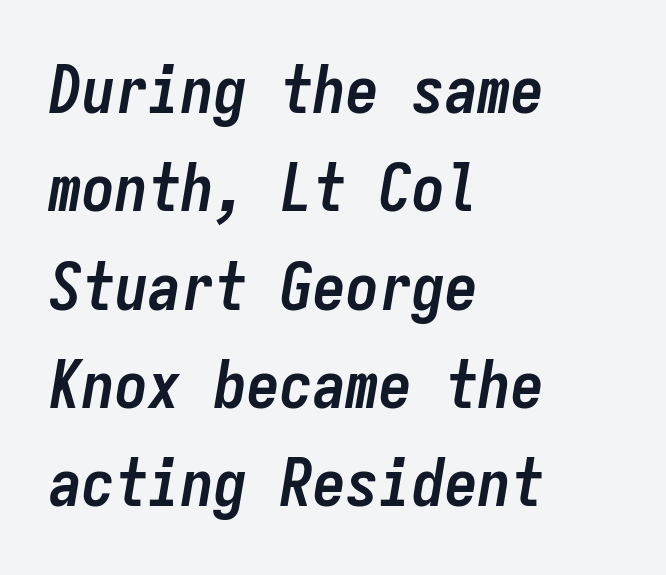
Q: Is the text bold? A: Yes.
Q: Is the text italic (slanted)? A: Yes, it leans right by about 9 degrees.
Q: Is the text underlined? A: No.
Q: How is the paragraph aligned? A: Left-aligned.
Q: Is the spacing between letters normal or unusually wide? A: Normal.
Q: Is the spacing between lines tight, normal or loose? A: Normal.
Q: Width (condensed, normal, or wide)? A: Condensed.
Q: Stroke contrast? A: Low.
Q: x-height? A: Medium.
Q: Monospaced? A: Yes.
